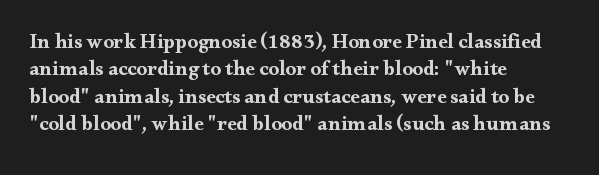
{"italic": "no", "bold": "yes", "underline": "no", "align": "left", "line_spacing": "normal", "line_spacing_ratio": 1.3, "letter_spacing": "normal", "letter_spacing_em": 0.0, "glyph_px": 21}
